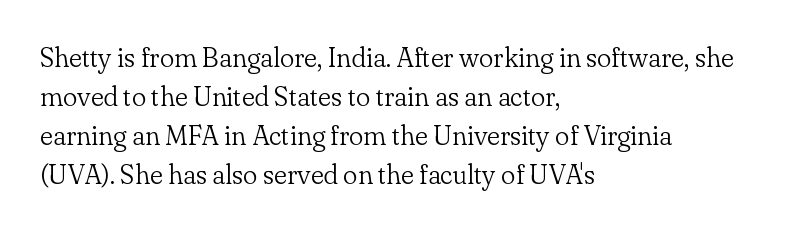
{"italic": "no", "bold": "no", "underline": "no", "align": "left", "line_spacing": "normal", "line_spacing_ratio": 1.44, "letter_spacing": "normal", "letter_spacing_em": 0.0, "glyph_px": 27}
